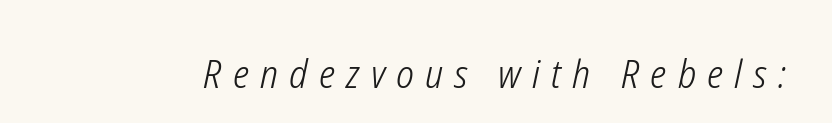
{"italic": "yes", "lean": "right", "slant_degrees": 12, "bold": "no", "weight": "light", "width": "condensed", "stroke_contrast": "low", "x_height": "medium", "monospaced": "no", "underline": "no", "letter_spacing": "wide", "letter_spacing_em": 0.29, "glyph_px": 39}
